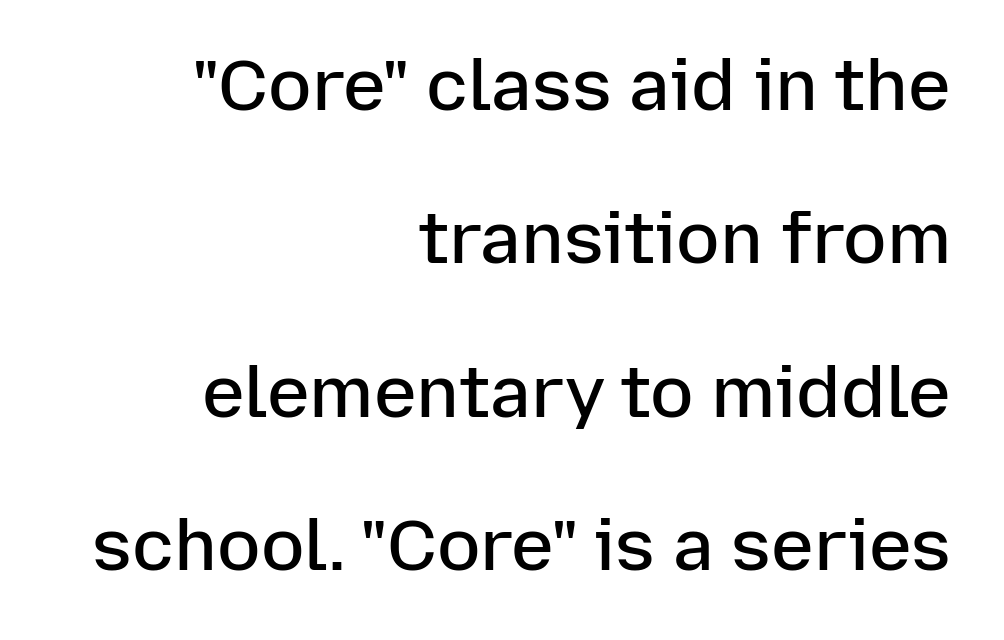
{"serif": "no", "italic": "no", "bold": "semi", "weight": "semibold", "width": "normal", "stroke_contrast": "low", "x_height": "medium", "monospaced": "no", "underline": "no", "align": "right", "line_spacing": "loose", "line_spacing_ratio": 2.13, "letter_spacing": "normal", "letter_spacing_em": 0.0, "glyph_px": 72}
